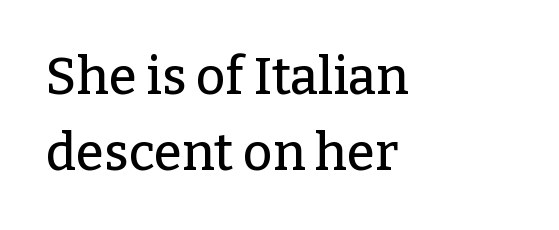
{"serif": "yes", "italic": "no", "width": "normal", "stroke_contrast": "low", "x_height": "medium", "monospaced": "no", "underline": "no", "align": "left", "line_spacing": "normal", "line_spacing_ratio": 1.49, "letter_spacing": "normal", "letter_spacing_em": 0.0, "glyph_px": 51}
